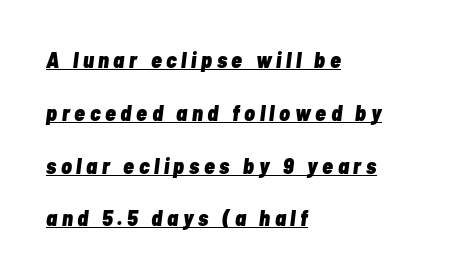
The font is running at its bold setting. Reading down the block, your eye returns to a fixed left position each line. Looking at the ascenders, they clearly lean. Does the leading feel generous? Absolutely, it's lavish. The sample's only ornament is a line tracing under the words.
